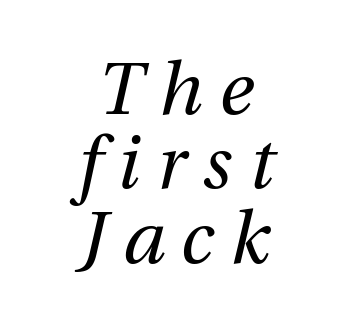
Plain, unruled lines of type. Slanted lettering throughout. One-word summary of the alignment: center. Interline gaps are noticeably narrow in this sample.
